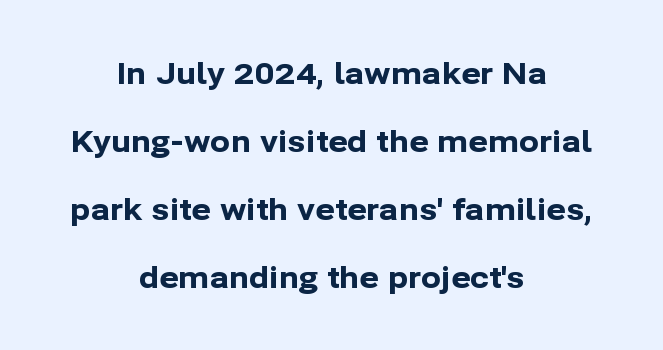
The image shows 30 px bold sans-serif type, upright; set centered, loose line spacing (2.27x), normal letter spacing, not underlined; low stroke contrast and a medium x-height.
